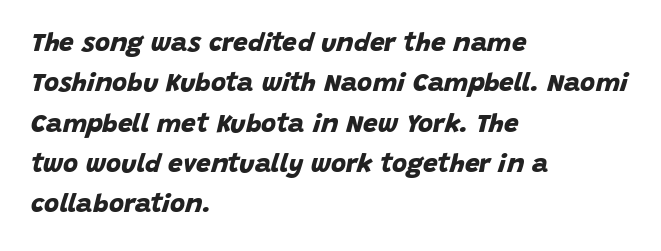
The image shows 26 px bold type; set left-aligned, normal line spacing (1.55x), normal letter spacing, not underlined.
